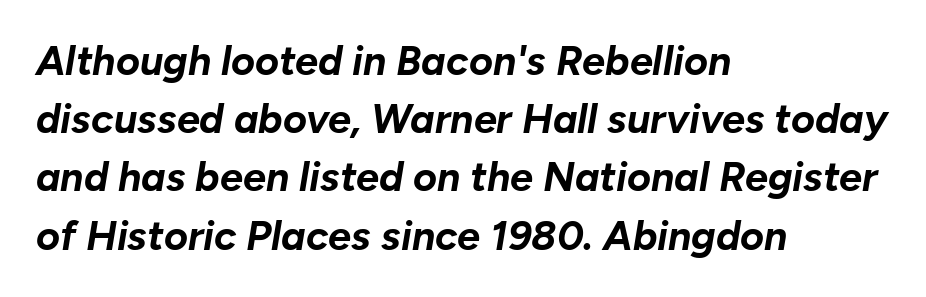
The image shows 41 px bold type, italic (leaning right); set left-aligned, normal line spacing (1.42x), normal letter spacing, not underlined; low stroke contrast and a medium x-height.
